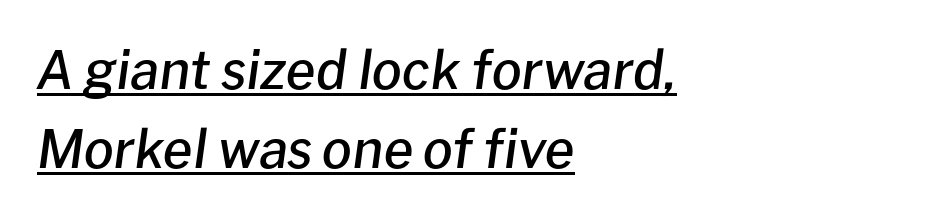
{"italic": "yes", "lean": "right", "slant_degrees": 8, "bold": "semi", "weight": "semibold", "width": "normal", "stroke_contrast": "low", "x_height": "medium", "monospaced": "no", "underline": "yes", "align": "left", "line_spacing": "normal", "line_spacing_ratio": 1.5, "letter_spacing": "normal", "letter_spacing_em": 0.0, "glyph_px": 53}
